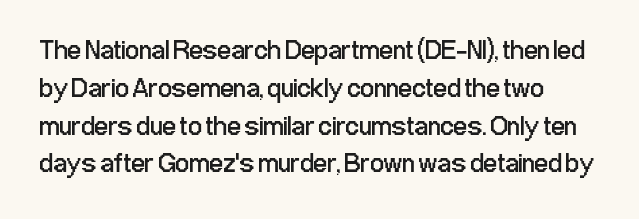
Nobody drew a line under any word here. Each stroke keeps to a modest, everyday thickness or less. The lettering holds an erect, upright posture throughout. Honestly, the row spacing looks completely unremarkable. Nothing unusual about the tracking: characters are spaced as the font intends.
